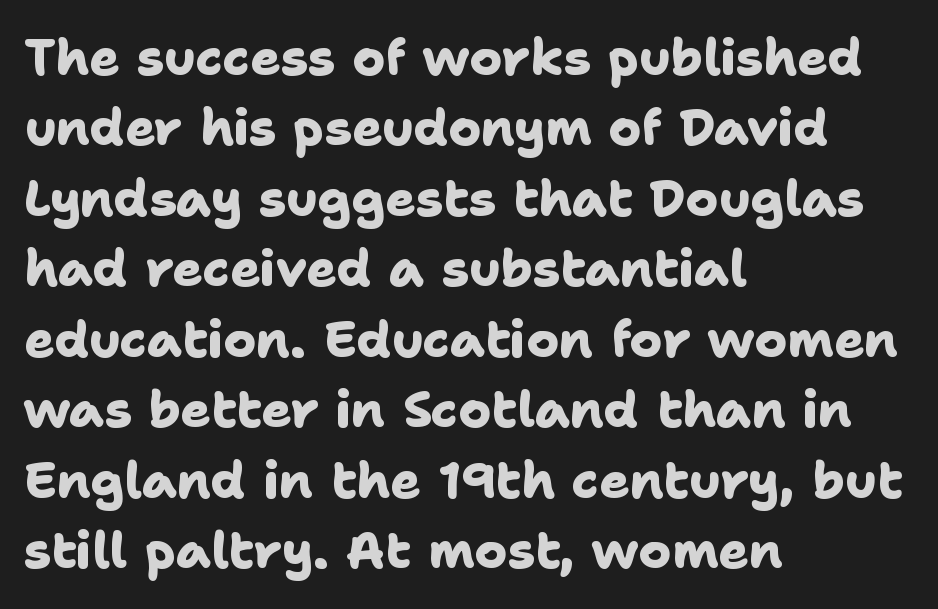
The image shows 50 px heavy sans-serif type; set left-aligned, normal line spacing (1.41x), normal letter spacing, not underlined; low stroke contrast and a medium x-height.
